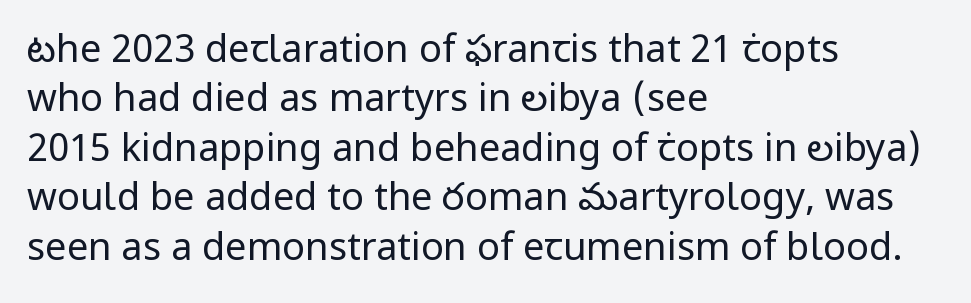
A typesetter would call this zero additional tracking. Does the lettering tilt? It doesn't — this is upright. Vertical spacing — default. Look at the bottom of the vertical strokes: they stop flat, with no serifs.
